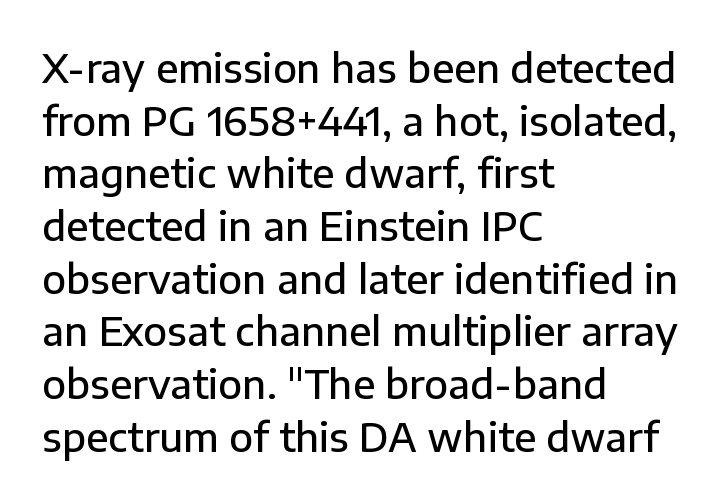
{"serif": "no", "italic": "no", "bold": "semi", "weight": "semibold", "width": "normal", "stroke_contrast": "low", "x_height": "medium", "monospaced": "no", "underline": "no", "align": "left", "line_spacing": "normal", "line_spacing_ratio": 1.35, "letter_spacing": "normal", "letter_spacing_em": 0.0, "glyph_px": 39}
